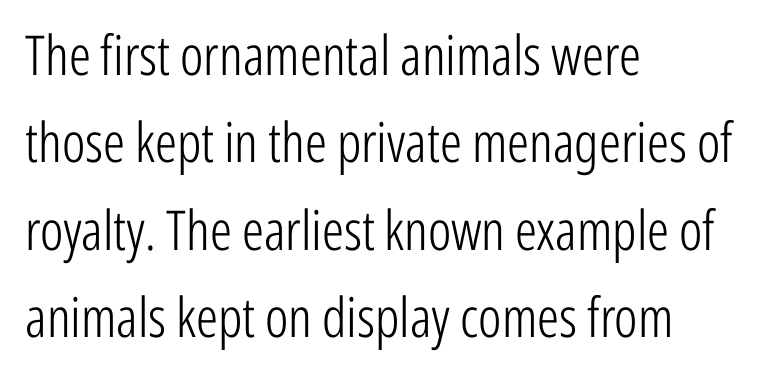
{"serif": "no", "italic": "no", "bold": "no", "weight": "light", "width": "condensed", "stroke_contrast": "low", "x_height": "medium", "monospaced": "no", "underline": "no", "align": "left", "line_spacing": "normal", "line_spacing_ratio": 1.59, "letter_spacing": "normal", "letter_spacing_em": 0.0, "glyph_px": 55}
